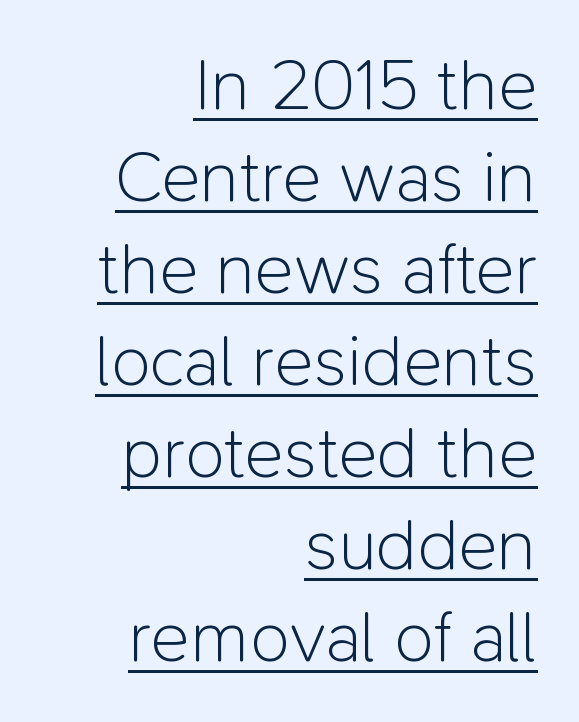
Q: Is the text bold? A: No.
Q: Is the text italic (slanted)? A: No, it is upright.
Q: Is the typeface a serif or a sans-serif typeface? A: Sans-serif.
Q: Is the text underlined? A: Yes.
Q: How is the paragraph aligned? A: Right-aligned.
Q: Is the spacing between letters normal or unusually wide? A: Normal.
Q: Is the spacing between lines tight, normal or loose? A: Normal.
Q: Width (condensed, normal, or wide)? A: Normal.
Q: Stroke contrast? A: Low.
Q: x-height? A: Medium.
Q: Monospaced? A: No.
